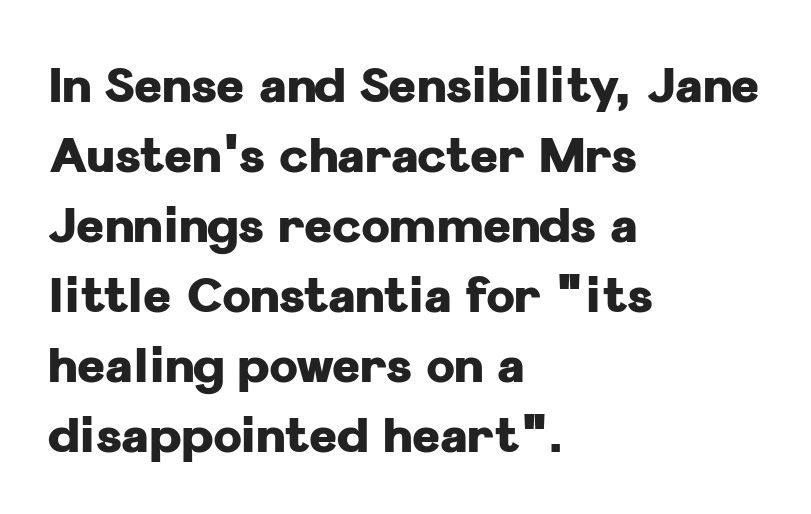
This sample has the flowing, uneven cadence of proportional lettering. In terms of letterform style, serifs are entirely absent. The rows are spaced the way most documents space them. The rendering anchors every line to the left-hand side.
